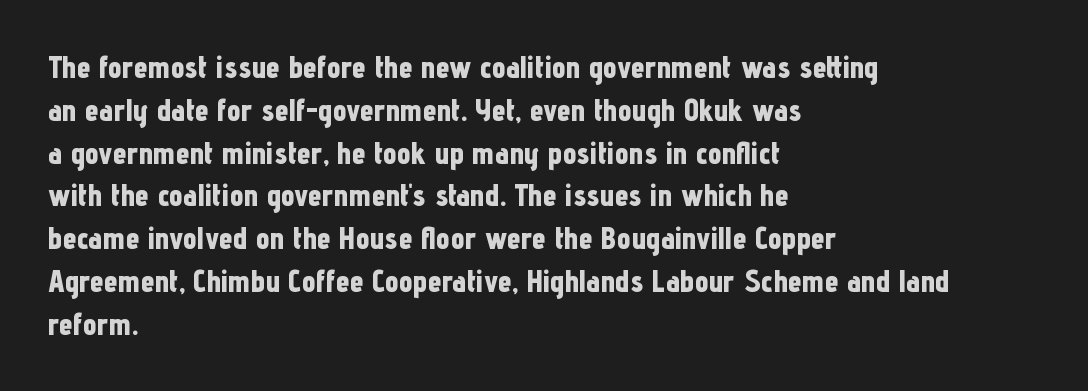
{"serif": "no", "italic": "no", "bold": "yes", "weight": "bold", "width": "condensed", "stroke_contrast": "low", "x_height": "medium", "monospaced": "no", "underline": "no", "align": "left", "line_spacing": "normal", "line_spacing_ratio": 1.38, "letter_spacing": "normal", "letter_spacing_em": 0.0, "glyph_px": 31}
